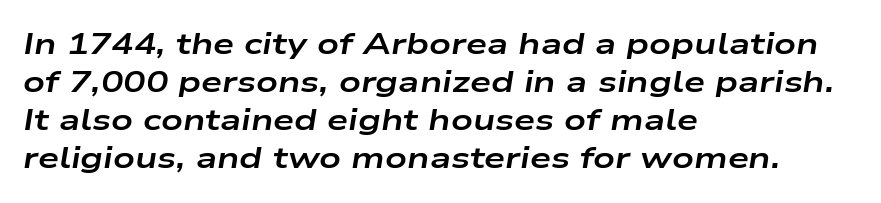
Q: Is the text bold? A: Yes.
Q: Is the text italic (slanted)? A: Yes, it leans right by about 9 degrees.
Q: Is the text underlined? A: No.
Q: How is the paragraph aligned? A: Left-aligned.
Q: Is the spacing between letters normal or unusually wide? A: Normal.
Q: Is the spacing between lines tight, normal or loose? A: Normal.
Q: Width (condensed, normal, or wide)? A: Wide.
Q: Stroke contrast? A: Low.
Q: x-height? A: Medium.
Q: Monospaced? A: No.
